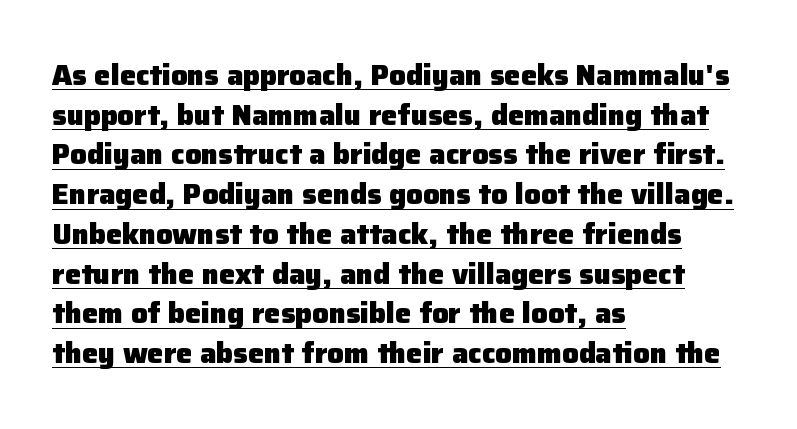
Q: Is the text bold? A: Yes.
Q: Is the text italic (slanted)? A: No, it is upright.
Q: Is the typeface a serif or a sans-serif typeface? A: Sans-serif.
Q: Is the text underlined? A: Yes.
Q: How is the paragraph aligned? A: Left-aligned.
Q: Is the spacing between letters normal or unusually wide? A: Normal.
Q: Is the spacing between lines tight, normal or loose? A: Normal.
Q: Width (condensed, normal, or wide)? A: Normal.
Q: Stroke contrast? A: Low.
Q: x-height? A: Medium.
Q: Monospaced? A: No.
